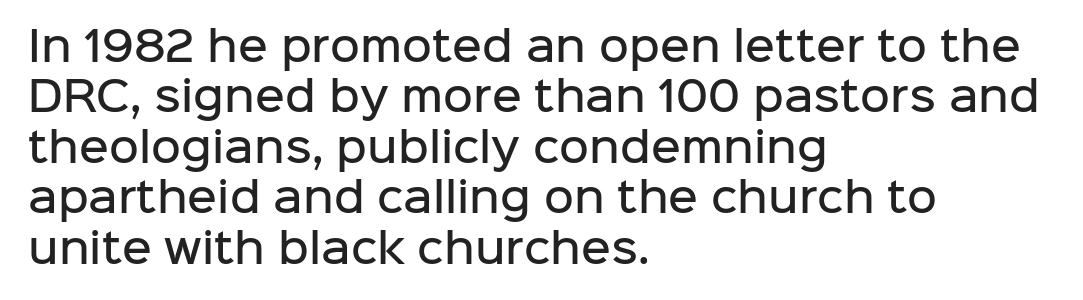
Varying glyph widths throughout — classic text-font behaviour. A somewhat darkened texture: the type is semibold rather than bold. Underlining? Definitely not there. Posture: straight, roman, zero tilt. Casual observation: everything's shoved over to the left.
